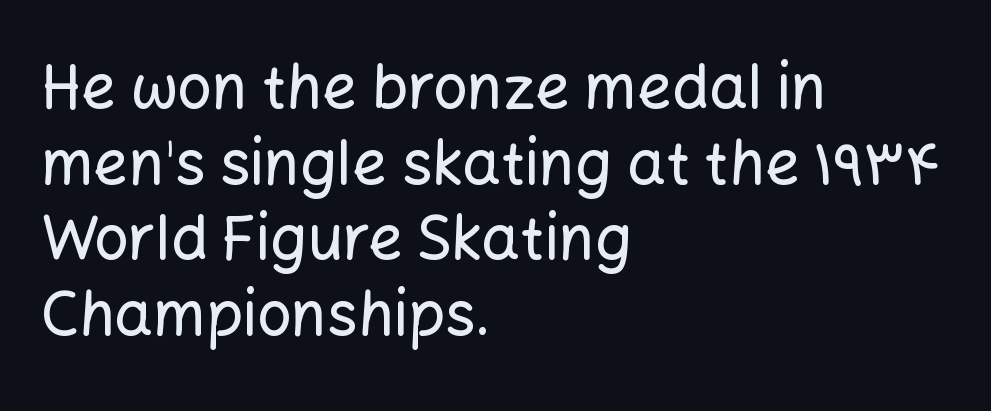
Q: Is the text italic (slanted)? A: No, it is upright.
Q: Is the typeface a serif or a sans-serif typeface? A: Sans-serif.
Q: Is the text underlined? A: No.
Q: How is the paragraph aligned? A: Left-aligned.
Q: Is the spacing between letters normal or unusually wide? A: Normal.
Q: Width (condensed, normal, or wide)? A: Normal.
Q: Stroke contrast? A: Low.
Q: x-height? A: Medium.
Q: Monospaced? A: No.
